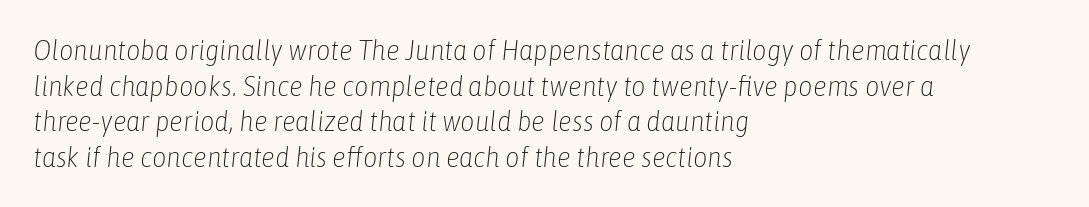
Any mark beneath the type? The region is blank. The lines are quadded left. In terms of posture, this sample is oblique. Character widths vary here, with narrow letters taking less room than wide ones. Rows of type keep a routine distance in the vertical direction. Compared with typical body copy, the letter spacing here is the same.
